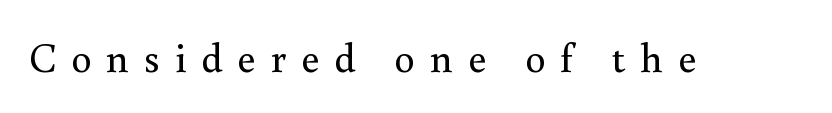
The image shows 41 px regular-weight serif type, upright; set unusually wide letter spacing (+0.36 em), not underlined; medium stroke contrast and a small x-height.
